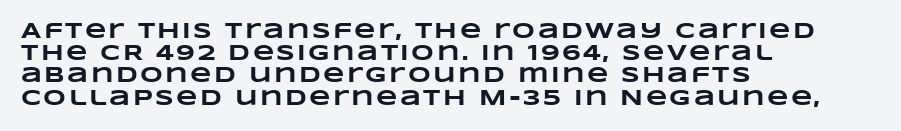
Q: Is the text bold? A: Yes.
Q: Is the text underlined? A: No.
Q: How is the paragraph aligned? A: Left-aligned.
Q: Is the spacing between lines tight, normal or loose? A: Tight.
